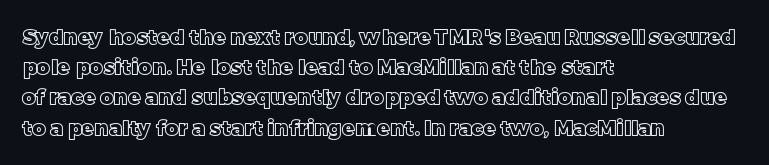
Q: Is the text italic (slanted)? A: No, it is upright.
Q: Is the text underlined? A: No.
Q: How is the paragraph aligned? A: Left-aligned.
Q: Is the spacing between letters normal or unusually wide? A: Normal.
Q: Is the spacing between lines tight, normal or loose? A: Normal.
